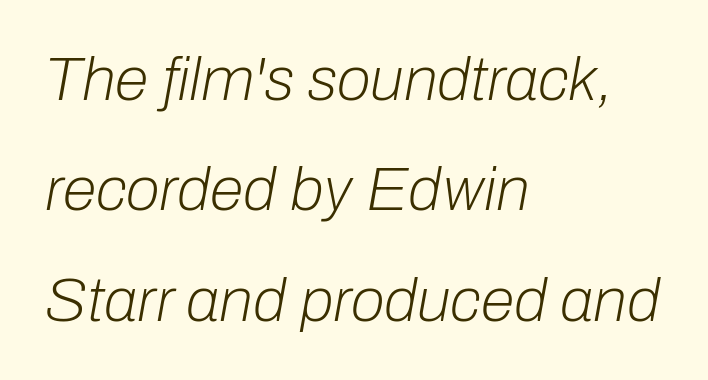
Q: Is the text bold? A: No.
Q: Is the text italic (slanted)? A: Yes, it leans right by about 10 degrees.
Q: Is the text underlined? A: No.
Q: How is the paragraph aligned? A: Left-aligned.
Q: Is the spacing between letters normal or unusually wide? A: Normal.
Q: Width (condensed, normal, or wide)? A: Normal.
Q: Stroke contrast? A: Low.
Q: x-height? A: Medium.
Q: Monospaced? A: No.
